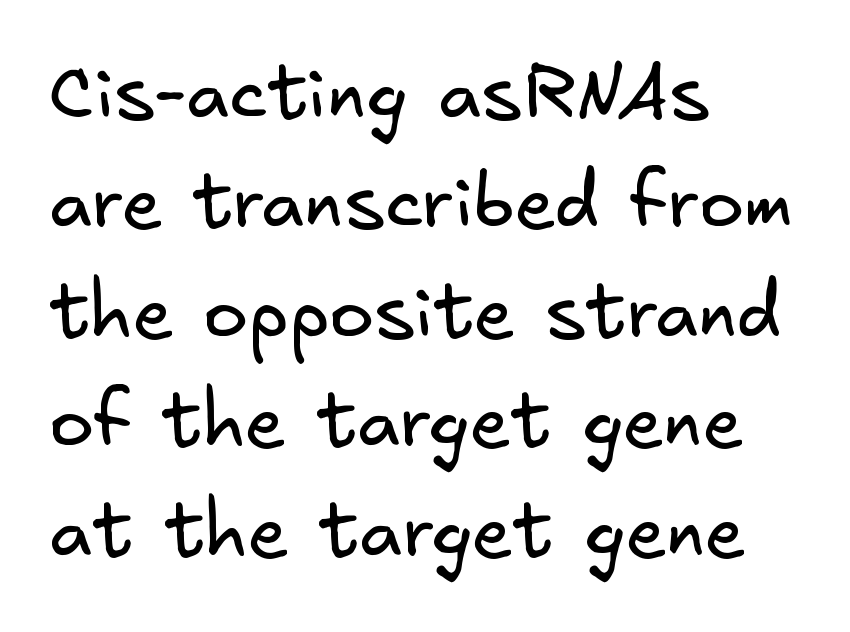
{"serif": "no", "bold": "no", "weight": "regular", "width": "normal", "stroke_contrast": "low", "x_height": "small", "underline": "no", "align": "left", "line_spacing": "normal", "line_spacing_ratio": 1.46, "letter_spacing": "normal", "letter_spacing_em": 0.0, "glyph_px": 75}
